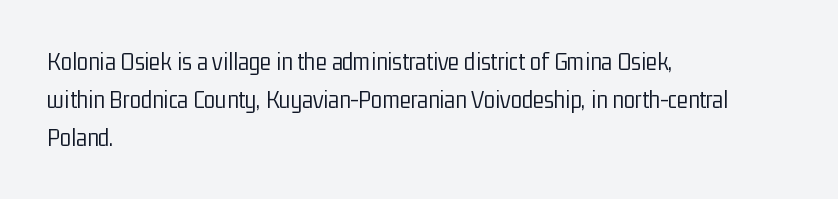
{"italic": "no", "bold": "no", "underline": "no", "align": "left", "line_spacing": "normal", "line_spacing_ratio": 1.46, "letter_spacing": "normal", "letter_spacing_em": 0.0, "glyph_px": 26}
